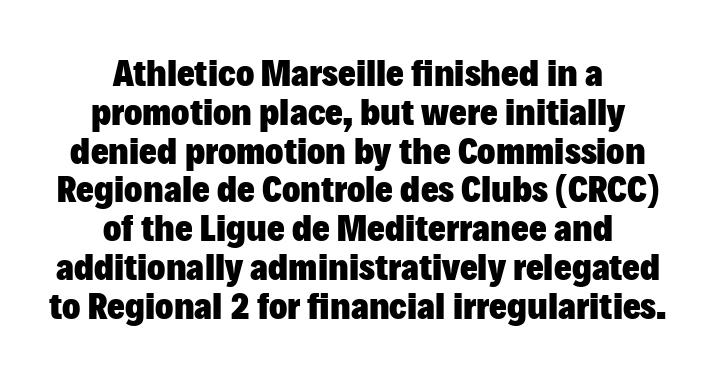
{"serif": "no", "italic": "no", "bold": "yes", "weight": "heavy", "width": "normal", "stroke_contrast": "low", "x_height": "medium", "monospaced": "no", "underline": "no", "align": "center", "line_spacing": "tight", "line_spacing_ratio": 1.02, "letter_spacing": "normal", "letter_spacing_em": 0.0, "glyph_px": 38}
